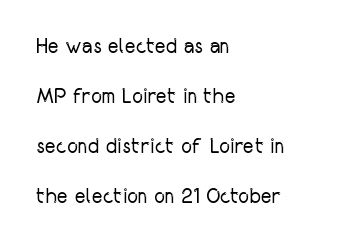
The image shows 21 px text type, upright; set left-aligned, loose line spacing (2.38x), normal letter spacing, not underlined.
